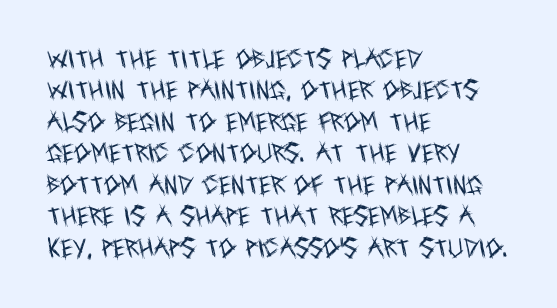
{"italic": "no", "bold": "no", "underline": "no", "align": "left", "line_spacing": "normal", "line_spacing_ratio": 1.5, "letter_spacing": "normal", "letter_spacing_em": 0.0, "glyph_px": 21}
